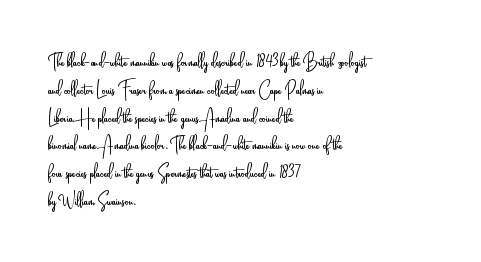
Typeset ragged right — the left edge is the straight one. The gaps between neighbouring characters are ordinary and unremarkable. No letter is thick-stroked: the sample isn't bold. Lines of text with bare space underneath.
